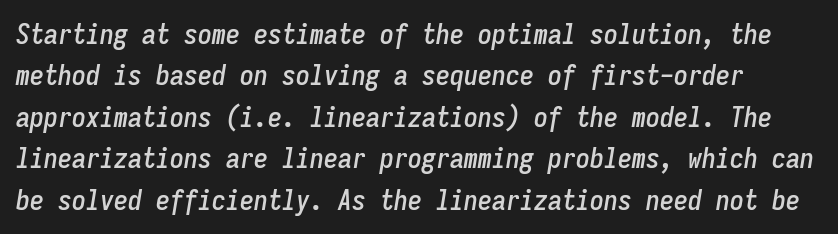
These lines were composed using italics. Quick note: interline space is typical. Tracking here is standard; glyphs follow each other at the usual distance. The zone under the glyphs is completely vacant. These lines are rendered in a fixed-pitch font.
